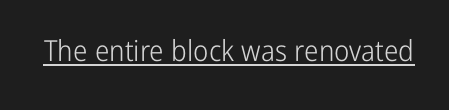
{"serif": "no", "italic": "no", "bold": "no", "weight": "light", "width": "condensed", "stroke_contrast": "low", "x_height": "medium", "monospaced": "no", "underline": "yes", "letter_spacing": "normal", "letter_spacing_em": 0.0, "glyph_px": 29}
